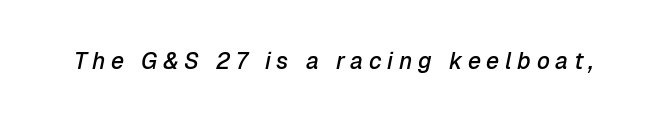
The image shows 23 px text type, italic (leaning right); set unusually wide letter spacing (+0.25 em), not underlined.
